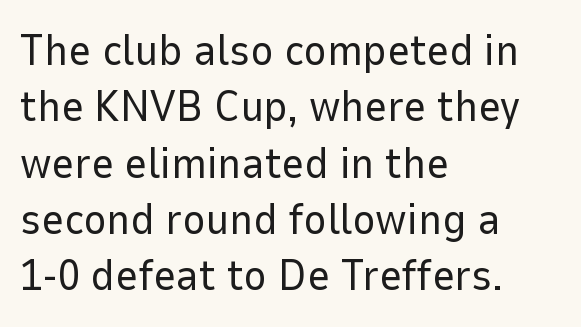
No letter is thick-stroked: the sample isn't bold. The rendering uses a moderate line-height, typical for paragraphs. The rendering uses natural spacing where letterforms have individual widths. Each line starts at the same left margin while the right side varies. In terms of letterform style, serifs are entirely absent.
